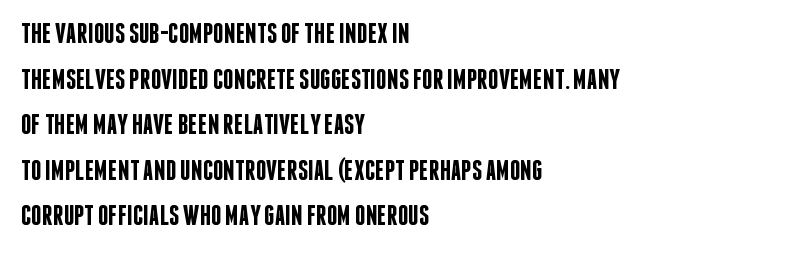
{"serif": "no", "italic": "no", "bold": "semi", "weight": "semibold", "width": "condensed", "stroke_contrast": "low", "x_height": "large", "monospaced": "no", "underline": "no", "align": "left", "line_spacing": "normal", "line_spacing_ratio": 1.57, "letter_spacing": "normal", "letter_spacing_em": 0.0, "glyph_px": 29}
